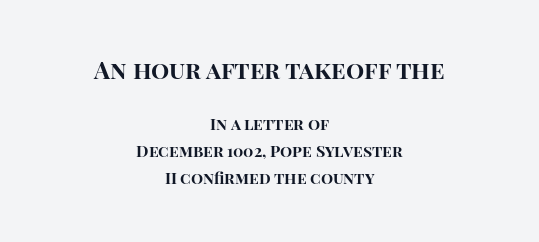
Caption: multi-line text, centered on the measure. The block sitting higher on the canvas is the one with enlarged characters. These lines keep a tight, regular rhythm from letter to letter. Designer's note — italics off, roman on. The passage shown is emphatically bold. Honestly, there is no underline to notice here at all.
